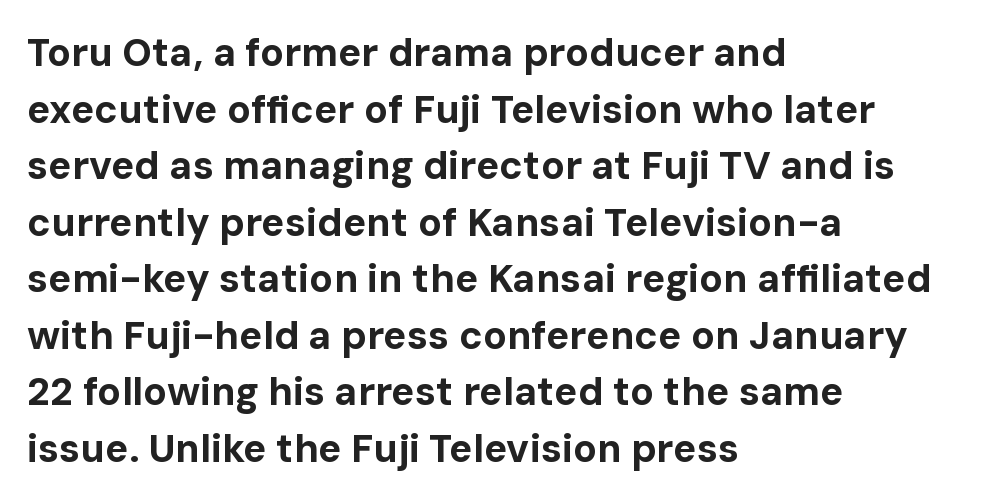
The image shows 39 px bold sans-serif type, upright; set left-aligned, normal line spacing (1.45x), normal letter spacing, not underlined; low stroke contrast and a medium x-height.
